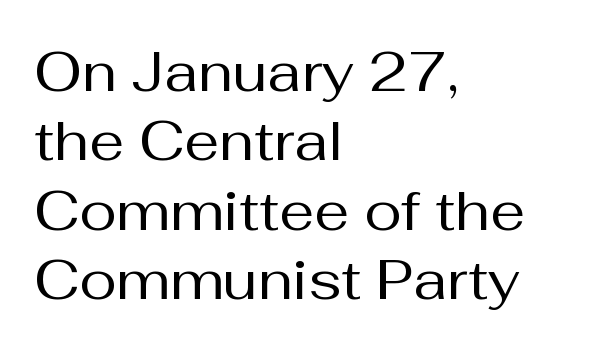
{"serif": "no", "italic": "no", "bold": "no", "weight": "regular", "width": "normal", "stroke_contrast": "medium", "x_height": "medium", "monospaced": "no", "underline": "no", "align": "left", "line_spacing_ratio": 1.24, "letter_spacing": "normal", "letter_spacing_em": 0.0, "glyph_px": 56}
